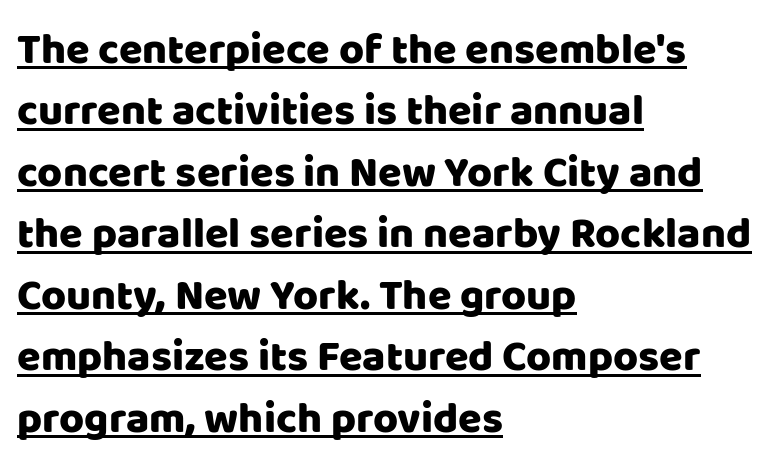
The lettering stays uniformly vertical, giving the passage a roman look. This rendering uses left alignment, leaving the right contour irregular. Tracking here is standard; glyphs follow each other at the usual distance. Are there feet on the stems? There aren't — it's a sans. The face used here appears with an underline applied.
